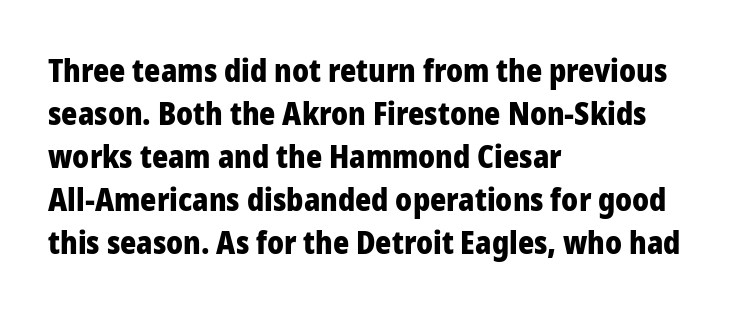
The image shows 31 px heavy sans-serif type, upright; set left-aligned, normal line spacing (1.39x), normal letter spacing, not underlined; low stroke contrast and a medium x-height.
